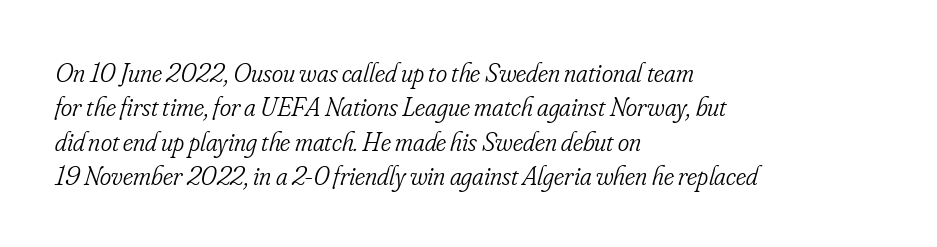
The image shows 27 px text type, italic (leaning right); set left-aligned, normal line spacing (1.27x), normal letter spacing, not underlined.
